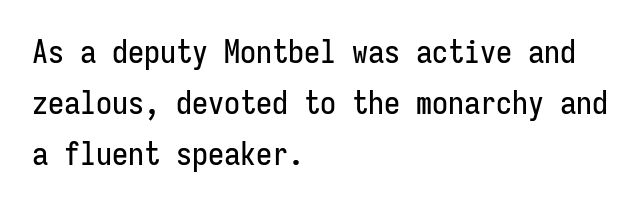
Grotesque or geometric, the face here clearly has no serifs. In terms of posture, this sample is upright. Horizontal bands of white between lines are of average thickness. The passage shown is typed in a monospace face where columns stay perfectly aligned. The passage shown has conventional tracking throughout.
